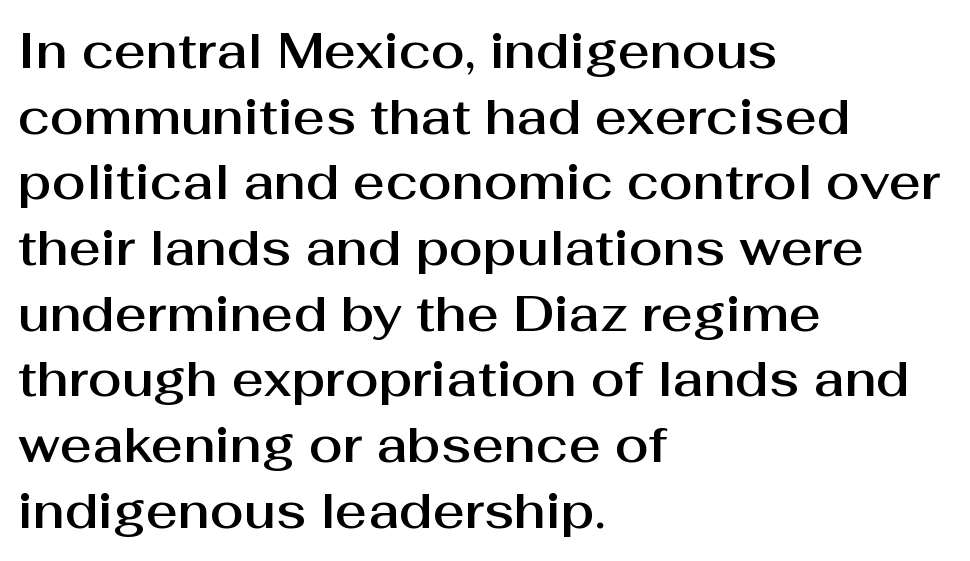
Q: Is the text italic (slanted)? A: No, it is upright.
Q: Is the typeface a serif or a sans-serif typeface? A: Sans-serif.
Q: Is the text underlined? A: No.
Q: How is the paragraph aligned? A: Left-aligned.
Q: Is the spacing between letters normal or unusually wide? A: Normal.
Q: Is the spacing between lines tight, normal or loose? A: Normal.
Q: Width (condensed, normal, or wide)? A: Normal.
Q: Stroke contrast? A: Medium.
Q: x-height? A: Medium.
Q: Monospaced? A: No.
